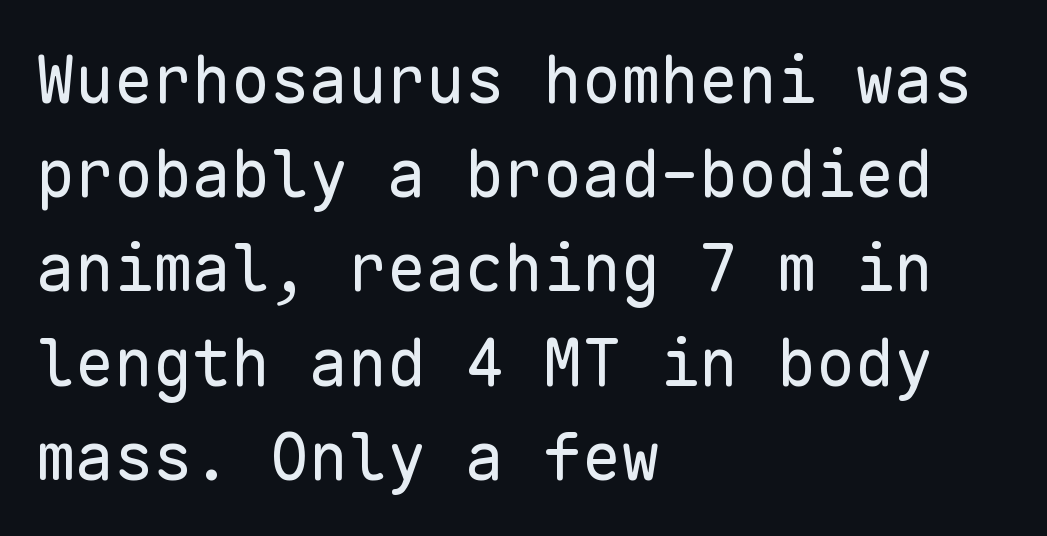
{"serif": "no", "italic": "no", "bold": "no", "weight": "regular", "width": "normal", "stroke_contrast": "low", "x_height": "medium", "monospaced": "yes", "underline": "no", "align": "left", "line_spacing": "normal", "line_spacing_ratio": 1.45, "letter_spacing": "normal", "letter_spacing_em": 0.0, "glyph_px": 65}
